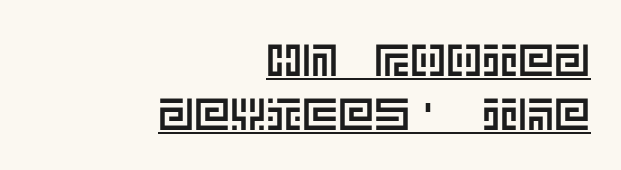
Q: Is the text italic (slanted)? A: No, it is upright.
Q: Is the text underlined? A: Yes.
Q: How is the paragraph aligned? A: Right-aligned.
Q: Is the spacing between letters normal or unusually wide? A: Normal.
Q: Width (condensed, normal, or wide)? A: Normal.
Q: x-height? A: Large.
